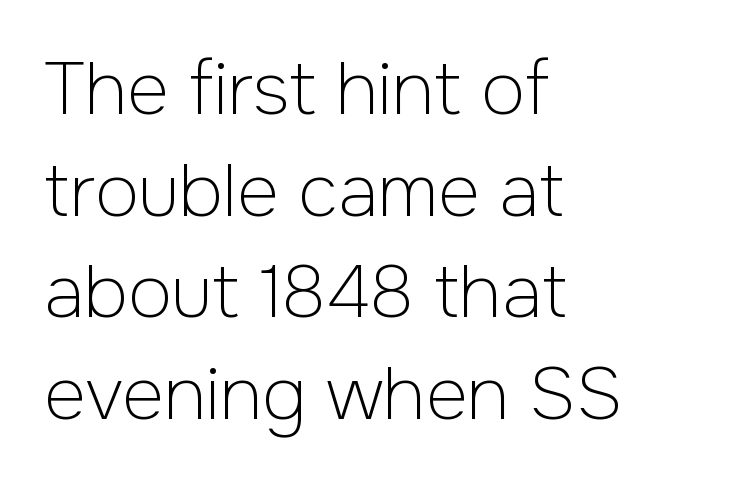
The image shows 72 px light sans-serif type, upright; set left-aligned, normal line spacing (1.41x), normal letter spacing, not underlined; low stroke contrast and a medium x-height.
